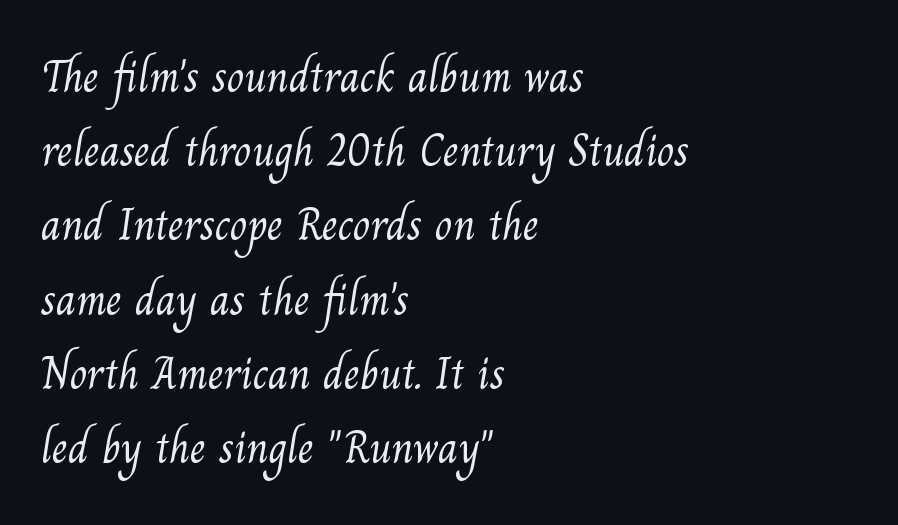
The image shows 45 px light serif type; set left-aligned, normal line spacing (1.65x), normal letter spacing, not underlined; medium stroke contrast and a small x-height.
